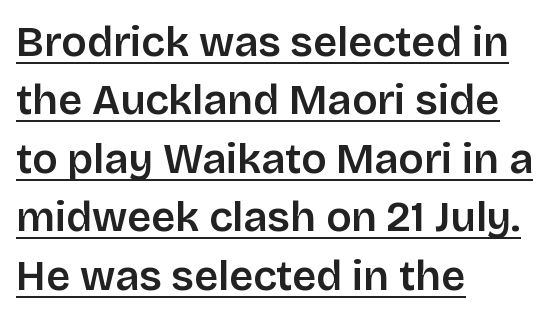
{"serif": "no", "italic": "no", "width": "normal", "stroke_contrast": "low", "x_height": "large", "monospaced": "no", "underline": "yes", "align": "left", "line_spacing": "normal", "line_spacing_ratio": 1.39, "letter_spacing": "normal", "letter_spacing_em": 0.0, "glyph_px": 42}
